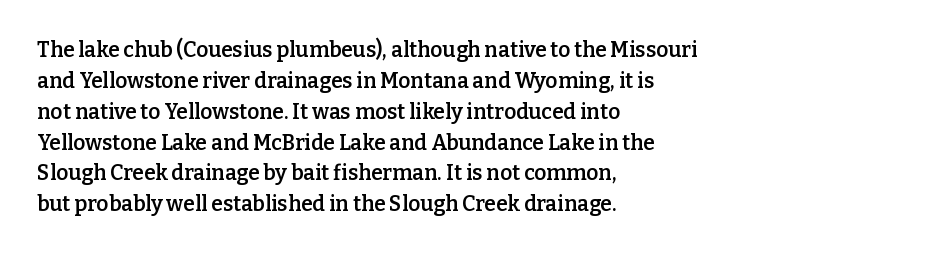
Q: Is the text bold? A: Semi-bold.
Q: Is the text italic (slanted)? A: No, it is upright.
Q: Is the text underlined? A: No.
Q: How is the paragraph aligned? A: Left-aligned.
Q: Is the spacing between letters normal or unusually wide? A: Normal.
Q: Is the spacing between lines tight, normal or loose? A: Normal.
